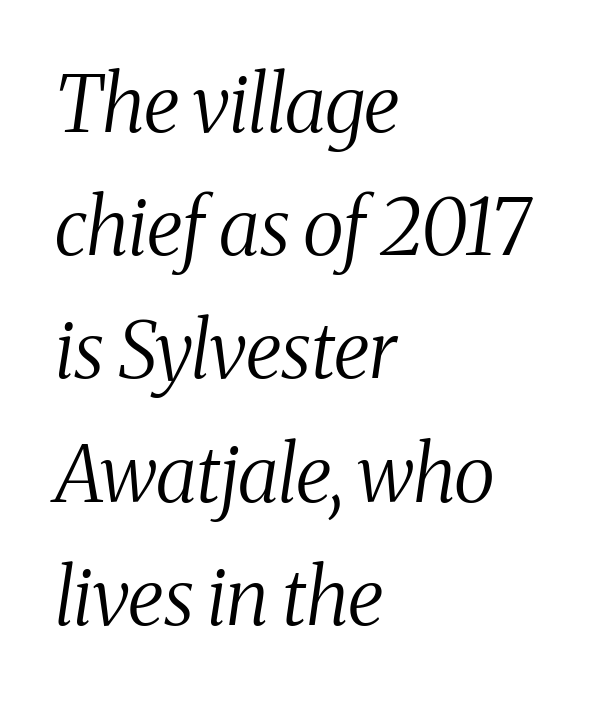
The letters carry serifs — small finishing strokes at the ends of their stems. You could not count columns in this text — the font is proportionally spaced. The space beneath each line is pristine and unruled. The gaps between neighbouring characters are ordinary and unremarkable. All the whitespace from short lines collects on the right.
